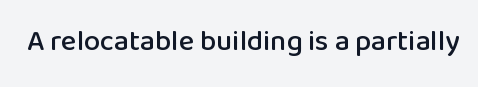
Q: Is the text italic (slanted)? A: No, it is upright.
Q: Is the typeface a serif or a sans-serif typeface? A: Sans-serif.
Q: Is the text underlined? A: No.
Q: Is the spacing between letters normal or unusually wide? A: Normal.
Q: Width (condensed, normal, or wide)? A: Normal.
Q: Stroke contrast? A: Low.
Q: x-height? A: Medium.
Q: Monospaced? A: No.
